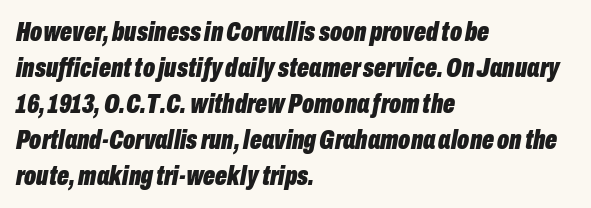
The passage shown stacks its lines at a standard gap. Yep, that's italic — everything's leaning. The line texture is even and compact thanks to regular tracking. The lines in this sample share a left origin and differ only in where they stop.
